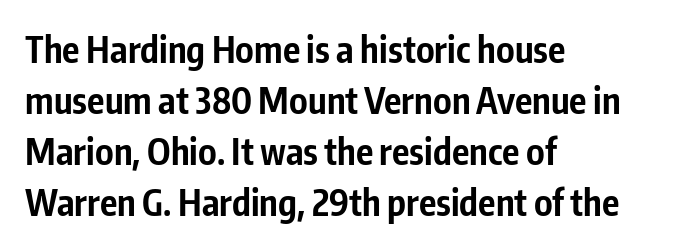
Q: Is the text bold? A: Yes.
Q: Is the text italic (slanted)? A: No, it is upright.
Q: Is the typeface a serif or a sans-serif typeface? A: Sans-serif.
Q: Is the text underlined? A: No.
Q: How is the paragraph aligned? A: Left-aligned.
Q: Is the spacing between letters normal or unusually wide? A: Normal.
Q: Is the spacing between lines tight, normal or loose? A: Normal.
Q: Width (condensed, normal, or wide)? A: Condensed.
Q: Stroke contrast? A: Low.
Q: x-height? A: Medium.
Q: Monospaced? A: No.
